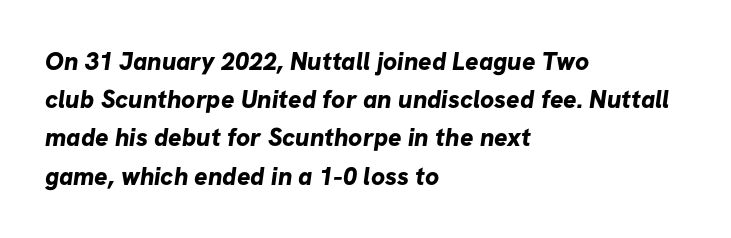
The image shows 25 px bold type; set left-aligned, normal line spacing (1.53x), normal letter spacing, not underlined.
